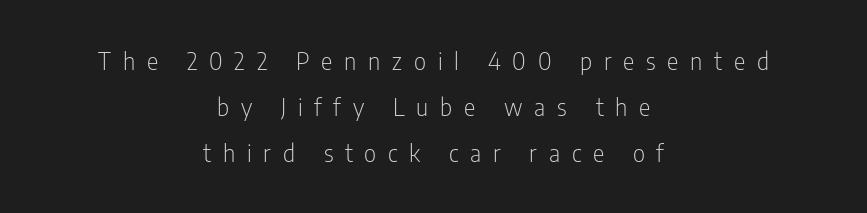
Q: Is the text bold? A: No.
Q: Is the text italic (slanted)? A: No, it is upright.
Q: Is the text underlined? A: No.
Q: How is the paragraph aligned? A: Centered.
Q: Is the spacing between letters normal or unusually wide? A: Unusually wide.
Q: Is the spacing between lines tight, normal or loose? A: Loose.
